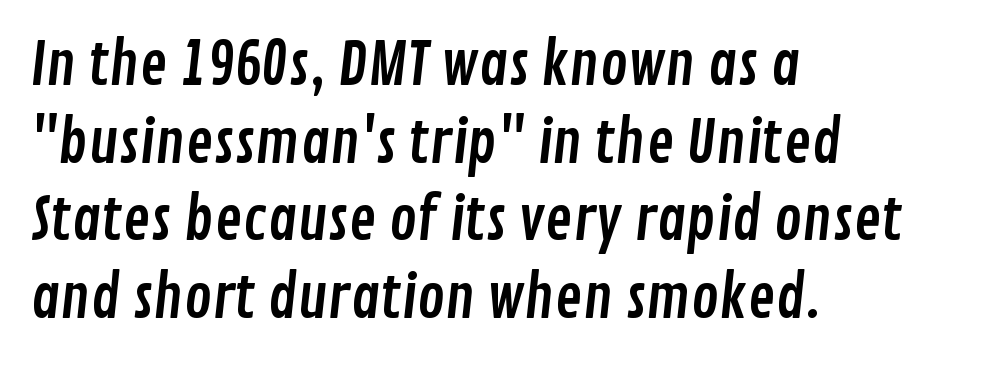
The image shows 58 px condensed sans-serif type; set left-aligned, normal line spacing (1.34x), normal letter spacing, not underlined; low stroke contrast and a medium x-height.
